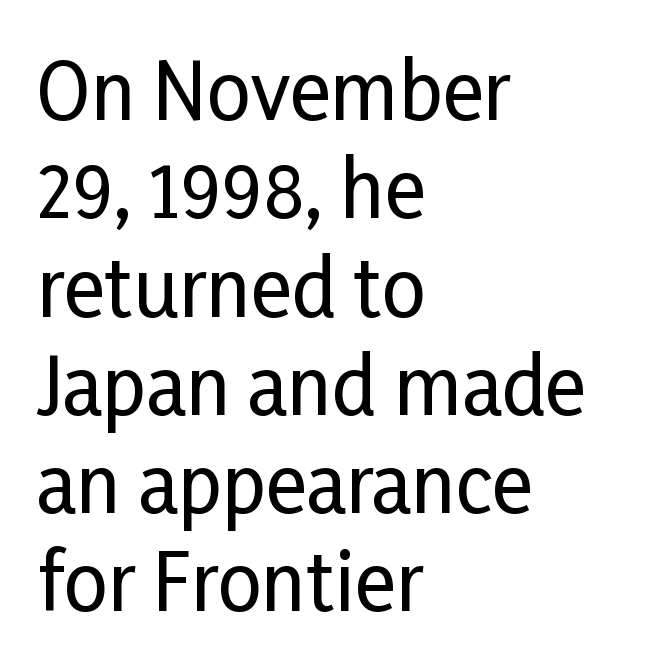
{"serif": "no", "italic": "no", "width": "condensed", "stroke_contrast": "low", "x_height": "medium", "monospaced": "no", "underline": "no", "align": "left", "line_spacing": "normal", "line_spacing_ratio": 1.26, "letter_spacing": "normal", "letter_spacing_em": 0.0, "glyph_px": 78}
